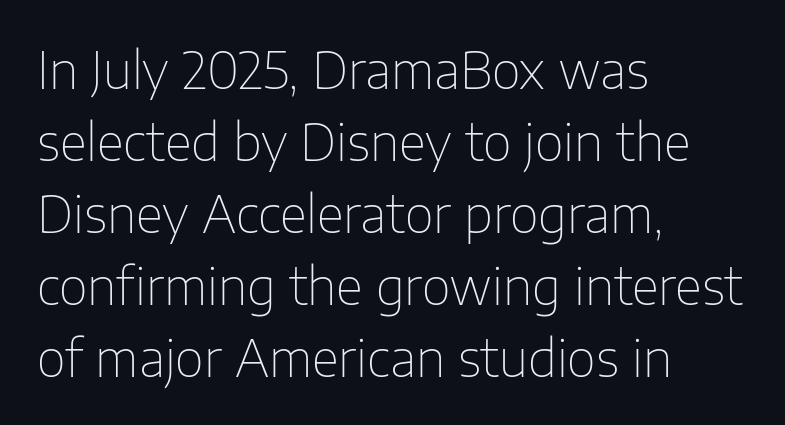
{"serif": "no", "italic": "no", "bold": "no", "weight": "thin", "width": "normal", "stroke_contrast": "low", "x_height": "medium", "monospaced": "no", "underline": "no", "align": "left", "line_spacing": "normal", "line_spacing_ratio": 1.44, "letter_spacing": "normal", "letter_spacing_em": 0.0, "glyph_px": 50}
